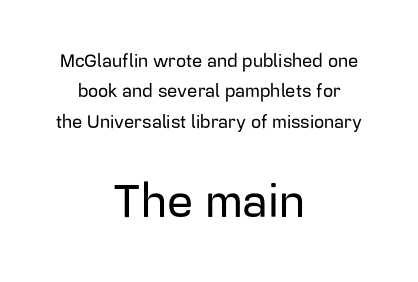
{"serif": "no", "italic": "no", "width": "normal", "stroke_contrast": "low", "x_height": "medium", "monospaced": "no", "underline": "no", "align": "center", "line_spacing": "normal", "line_spacing_ratio": 1.69, "letter_spacing": "normal", "letter_spacing_em": 0.0, "larger_block": "second", "size_ratio": 2.56, "glyph_px": 46}
